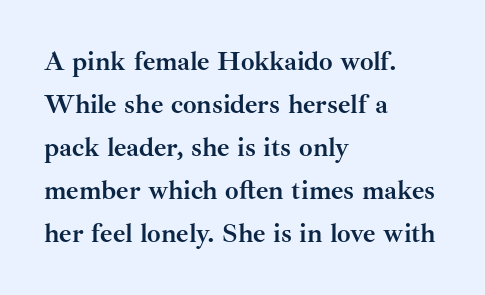
The image shows 27 px bold type, upright; set left-aligned, normal line spacing (1.59x), normal letter spacing, not underlined.
